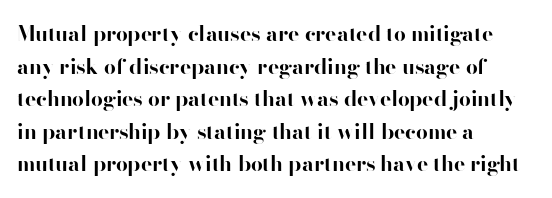
The image shows 21 px bold type, upright; set left-aligned, normal line spacing (1.55x), normal letter spacing, not underlined.
